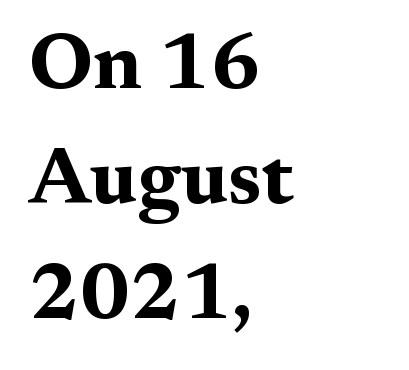
The image shows 80 px bold, wide serif type, upright; set left-aligned, normal line spacing (1.44x), normal letter spacing, not underlined; medium stroke contrast and a medium x-height.
